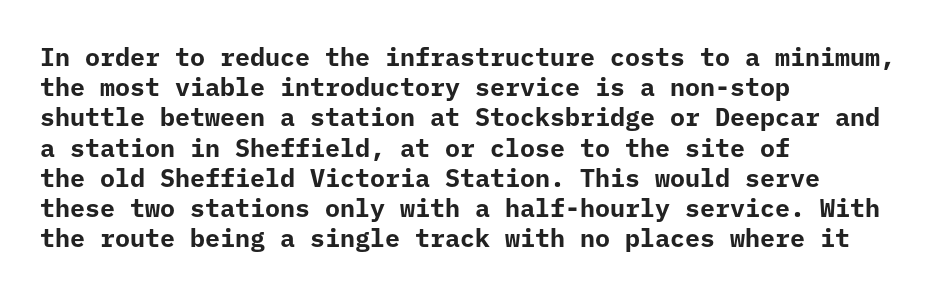
The passage shown is emphatically bold. The space directly below the letters is spotless. Tracking here is standard; glyphs follow each other at the usual distance. Where is the straight margin? On the left.
